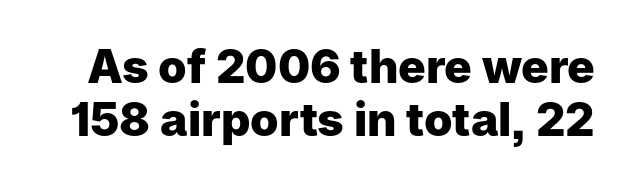
Q: Is the text bold? A: Yes.
Q: Is the text italic (slanted)? A: No, it is upright.
Q: Is the typeface a serif or a sans-serif typeface? A: Sans-serif.
Q: Is the text underlined? A: No.
Q: Is the spacing between letters normal or unusually wide? A: Normal.
Q: Is the spacing between lines tight, normal or loose? A: Tight.
Q: Width (condensed, normal, or wide)? A: Normal.
Q: Stroke contrast? A: Low.
Q: x-height? A: Medium.
Q: Monospaced? A: No.
